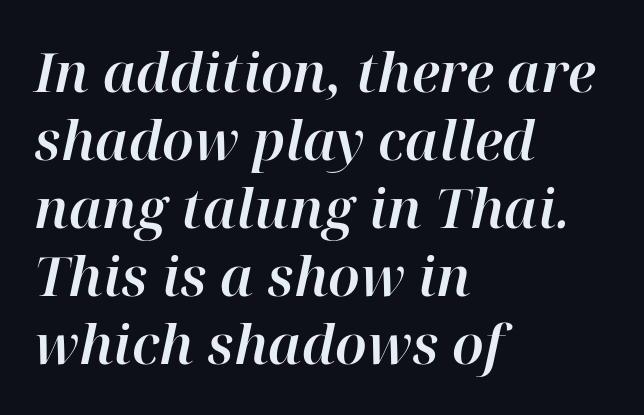
Q: Is the text italic (slanted)? A: Yes, it leans right by about 12 degrees.
Q: Is the text underlined? A: No.
Q: How is the paragraph aligned? A: Left-aligned.
Q: Is the spacing between letters normal or unusually wide? A: Normal.
Q: Is the spacing between lines tight, normal or loose? A: Normal.
Q: Width (condensed, normal, or wide)? A: Normal.
Q: Stroke contrast? A: High.
Q: x-height? A: Medium.
Q: Monospaced? A: No.
